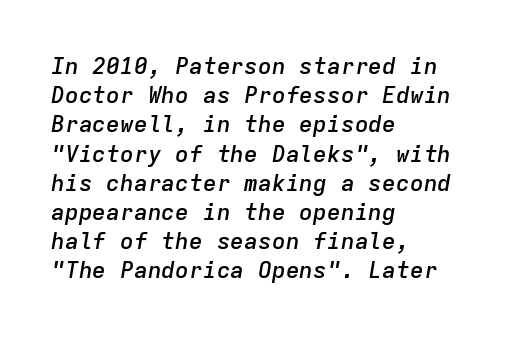
{"italic": "yes", "lean": "right", "slant_degrees": 9, "bold": "semi", "underline": "no", "align": "left", "line_spacing": "normal", "line_spacing_ratio": 1.27, "letter_spacing": "normal", "letter_spacing_em": 0.0, "glyph_px": 23}
